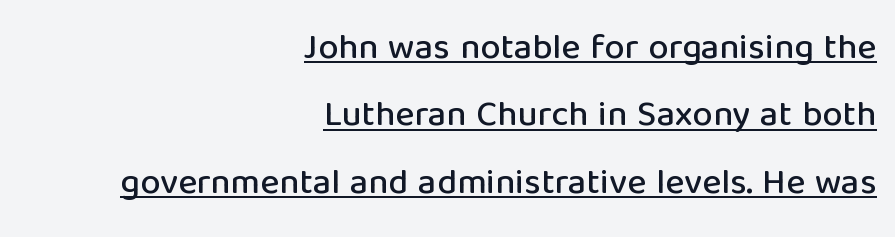
{"serif": "no", "italic": "no", "width": "normal", "stroke_contrast": "low", "x_height": "medium", "monospaced": "no", "underline": "yes", "align": "right", "line_spacing_ratio": 1.87, "letter_spacing": "normal", "letter_spacing_em": 0.0, "glyph_px": 36}
